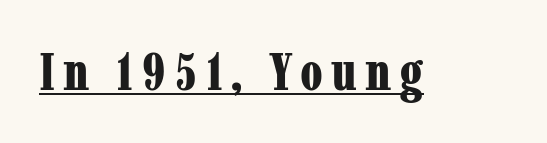
{"serif": "yes", "italic": "no", "bold": "yes", "weight": "bold", "width": "condensed", "stroke_contrast": "low", "x_height": "medium", "monospaced": "no", "underline": "yes", "glyph_px": 53}
